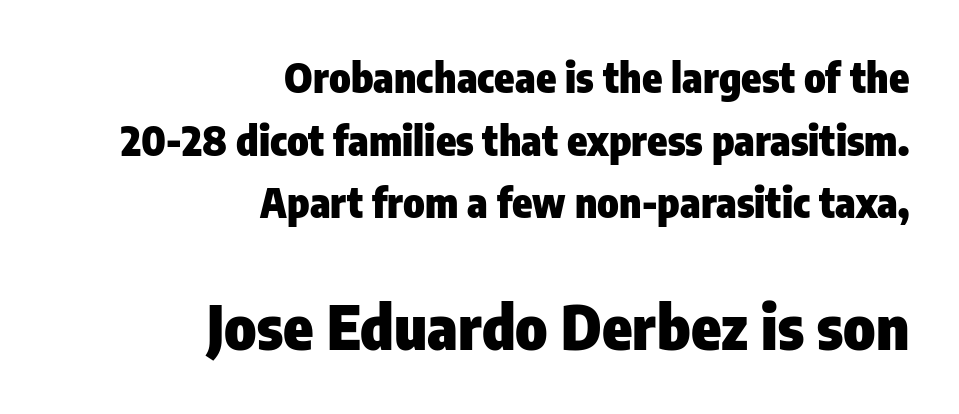
Q: Is the text bold? A: Yes.
Q: Is the text italic (slanted)? A: No, it is upright.
Q: Is the typeface a serif or a sans-serif typeface? A: Sans-serif.
Q: Is the text underlined? A: No.
Q: How is the paragraph aligned? A: Right-aligned.
Q: Is the spacing between letters normal or unusually wide? A: Normal.
Q: Is the spacing between lines tight, normal or loose? A: Normal.
Q: Which block of text is set in a larger size, the first (top) or the second (bottom)? A: The second (bottom) one.
Q: Width (condensed, normal, or wide)? A: Condensed.
Q: Stroke contrast? A: Low.
Q: x-height? A: Medium.
Q: Monospaced? A: No.
